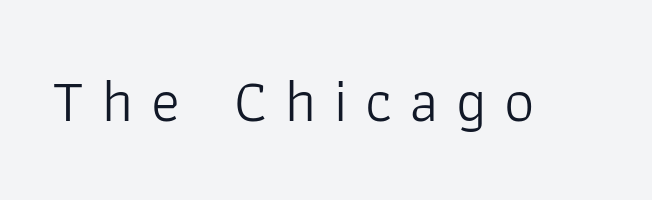
Stroke thickness stays within the range of a standard reading face or lighter. In terms of posture, this sample is upright. These lines are rendered in a variable-pitch font. Tracking here is generous; glyphs stand well apart from one another.
